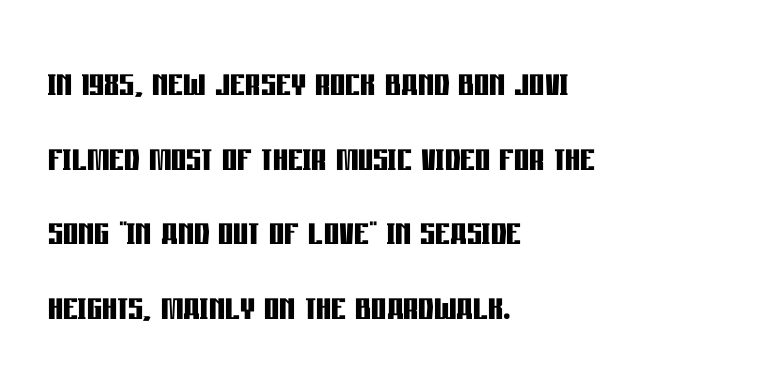
{"serif": "no", "italic": "no", "bold": "yes", "weight": "semibold", "width": "condensed", "stroke_contrast": "low", "x_height": "large", "monospaced": "no", "underline": "no", "align": "left", "line_spacing": "normal", "line_spacing_ratio": 1.59, "letter_spacing": "normal", "letter_spacing_em": 0.0, "glyph_px": 47}
